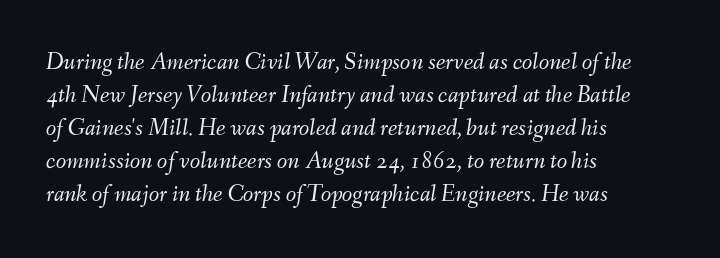
{"italic": "yes", "lean": "right", "slant_degrees": 9, "bold": "no", "underline": "no", "align": "left", "line_spacing": "normal", "line_spacing_ratio": 1.38, "letter_spacing": "normal", "letter_spacing_em": 0.0, "glyph_px": 24}
